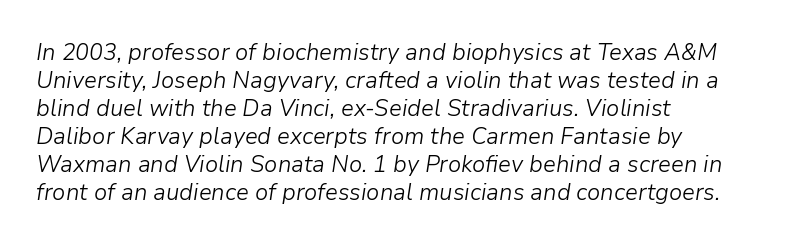
{"italic": "yes", "lean": "right", "slant_degrees": 9, "bold": "no", "underline": "no", "align": "left", "line_spacing_ratio": 1.22, "letter_spacing": "normal", "letter_spacing_em": 0.0, "glyph_px": 23}
